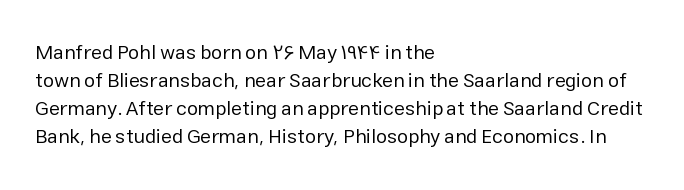
A roman cut, with each character standing at attention. Compared with a centered layout, this one pins lines to the left instead. Evenly set lines give the paragraph a standard silhouette. Heft: none added — not bold. The baseline area is clear.
